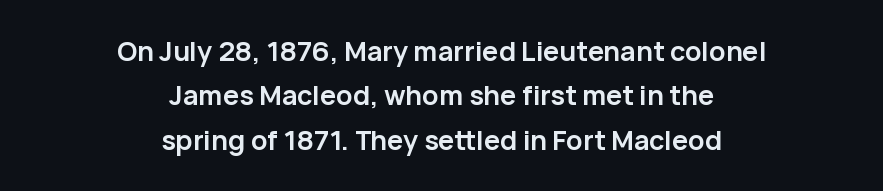
Which margin do the lines hug? Neither — every line sits in the middle. Just letters on the line, the space beneath them empty. How are the letters spaced? Ordinarily, with no added tracking. The space between consecutive lines is moderate.
